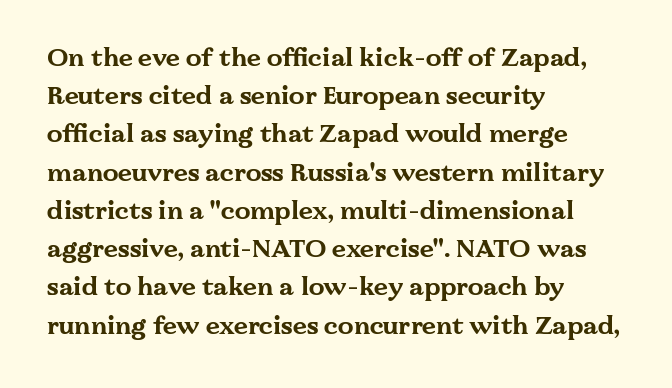
Q: Is the text bold? A: Yes.
Q: Is the text italic (slanted)? A: No, it is upright.
Q: Is the text underlined? A: No.
Q: How is the paragraph aligned? A: Left-aligned.
Q: Is the spacing between letters normal or unusually wide? A: Normal.
Q: Is the spacing between lines tight, normal or loose? A: Normal.
